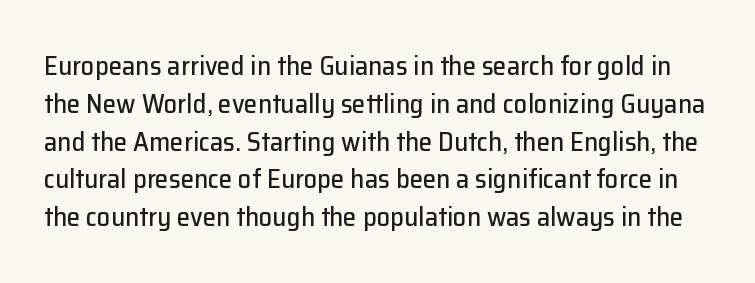
The image shows 27 px text type, upright; set normal line spacing (1.4x), normal letter spacing, not underlined.
